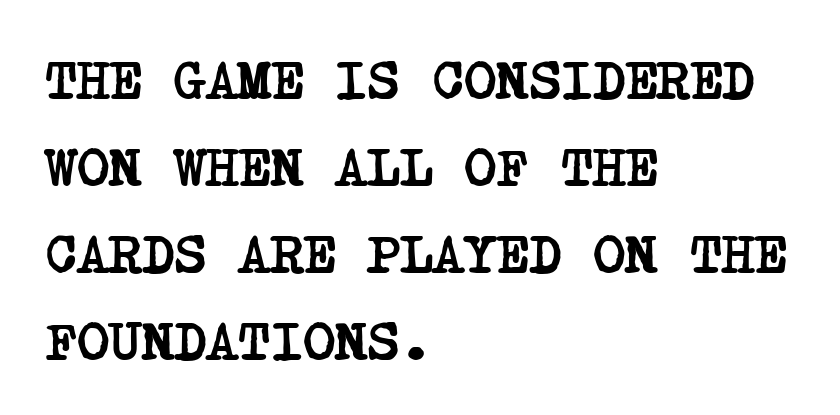
The image shows 55 px semibold, condensed serif type; set left-aligned, normal line spacing (1.58x), normal letter spacing, not underlined; low stroke contrast and a large x-height.
